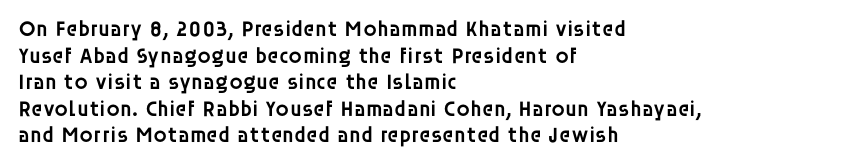
No word sits above an underline. The setting favours the left margin, as ordinary paragraphs usually do. This is the in-between weight designers call semibold or demi. This is the regular roman posture of the typeface. Observe the ordinary spacing: letters are neighbours, not strangers.
